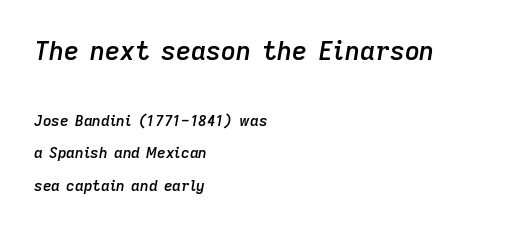
Q: Is the text bold? A: Semi-bold.
Q: Is the text italic (slanted)? A: Yes, it leans right by about 9 degrees.
Q: Is the text underlined? A: No.
Q: How is the paragraph aligned? A: Left-aligned.
Q: Is the spacing between letters normal or unusually wide? A: Normal.
Q: Is the spacing between lines tight, normal or loose? A: Loose.
Q: Which block of text is set in a larger size, the first (top) or the second (bottom)? A: The first (top) one.
